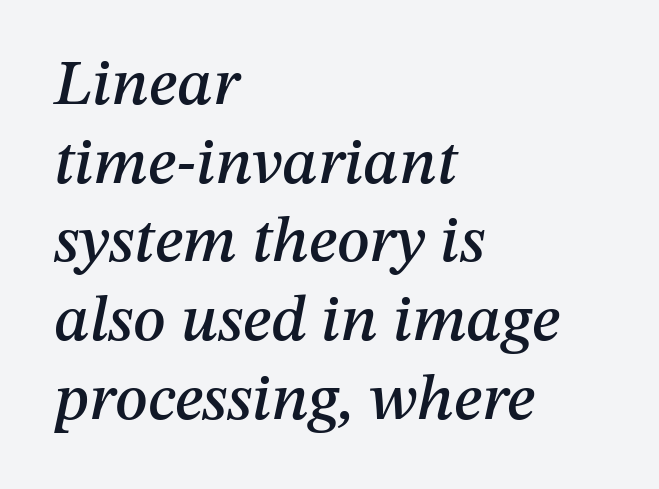
This rendering leaves character spacing at its baseline value. Varying glyph widths throughout — classic text-font behaviour. Emphasis-style slanted type is in use. The string is rendered with underlining switched off.
